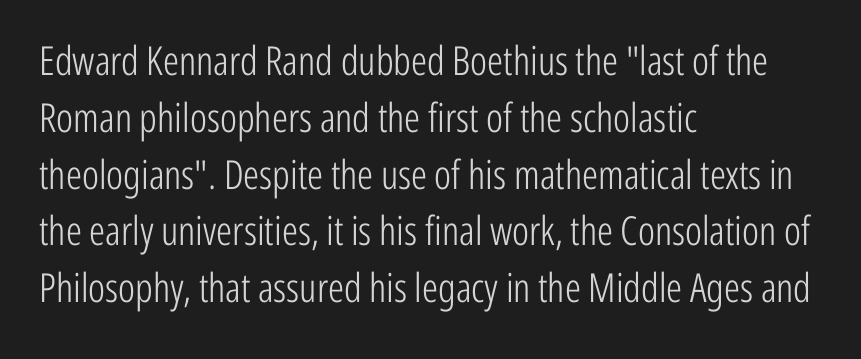
Each stroke keeps to a modest, everyday thickness or less. The lines sit at an ordinary, default distance from one another. The horizontal fit of the characters is conventional and even. Check where the strokes stop: nothing finishes them off — pure sans. Is this a fixed-width face? No — the glyphs have proportional, varying widths.
